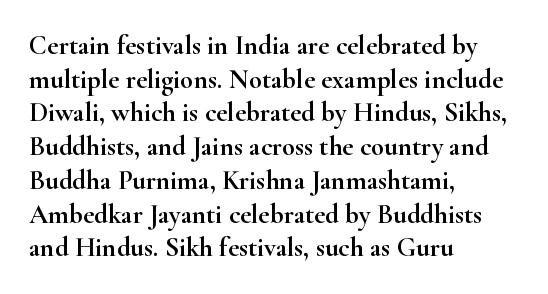
The image shows 27 px text type, upright; set left-aligned, normal line spacing (1.25x), normal letter spacing, not underlined.
